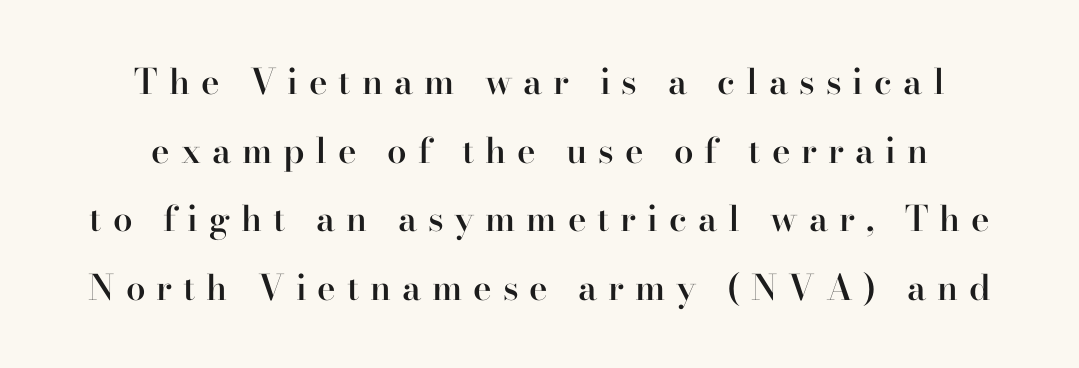
{"serif": "yes", "italic": "no", "bold": "semi", "weight": "semibold", "width": "normal", "stroke_contrast": "high", "x_height": "small", "monospaced": "no", "underline": "no", "align": "center", "line_spacing": "loose", "line_spacing_ratio": 1.96, "letter_spacing": "wide", "letter_spacing_em": 0.31, "glyph_px": 35}
